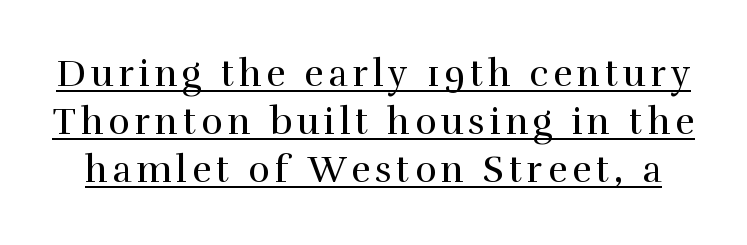
The image shows 37 px regular-weight serif type, upright; set normal line spacing (1.3x), underlined; a medium x-height.
